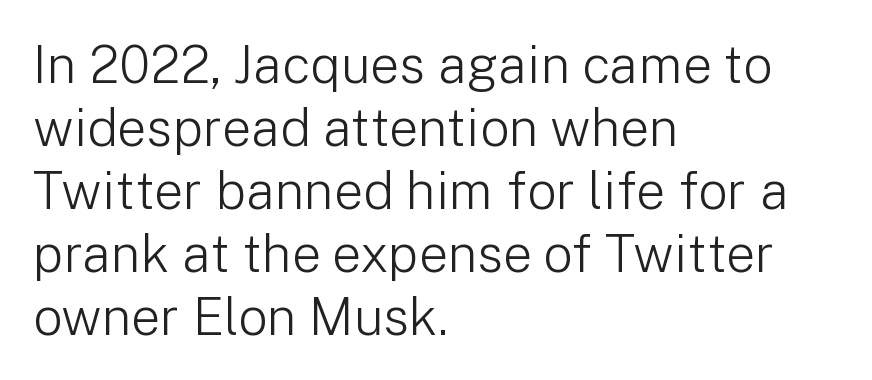
The image shows 52 px light sans-serif type, upright; set left-aligned, line spacing 1.21x, normal letter spacing, not underlined; low stroke contrast and a medium x-height.
